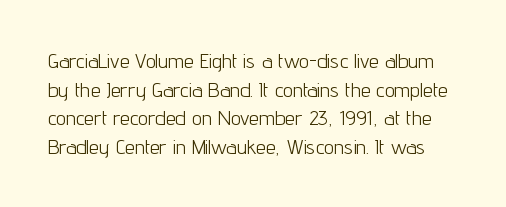
{"italic": "no", "bold": "no", "underline": "no", "line_spacing": "normal", "line_spacing_ratio": 1.43, "letter_spacing": "normal", "letter_spacing_em": 0.0, "glyph_px": 20}
